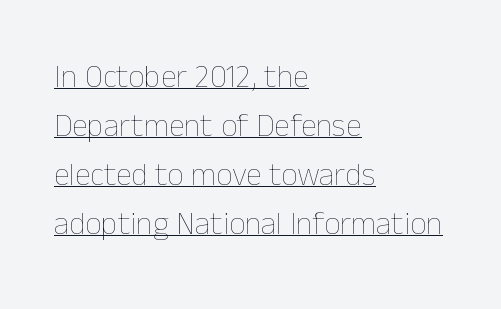
The image shows 32 px thin type, upright; set left-aligned, normal line spacing (1.53x), normal letter spacing, underlined; low stroke contrast and a medium x-height.
